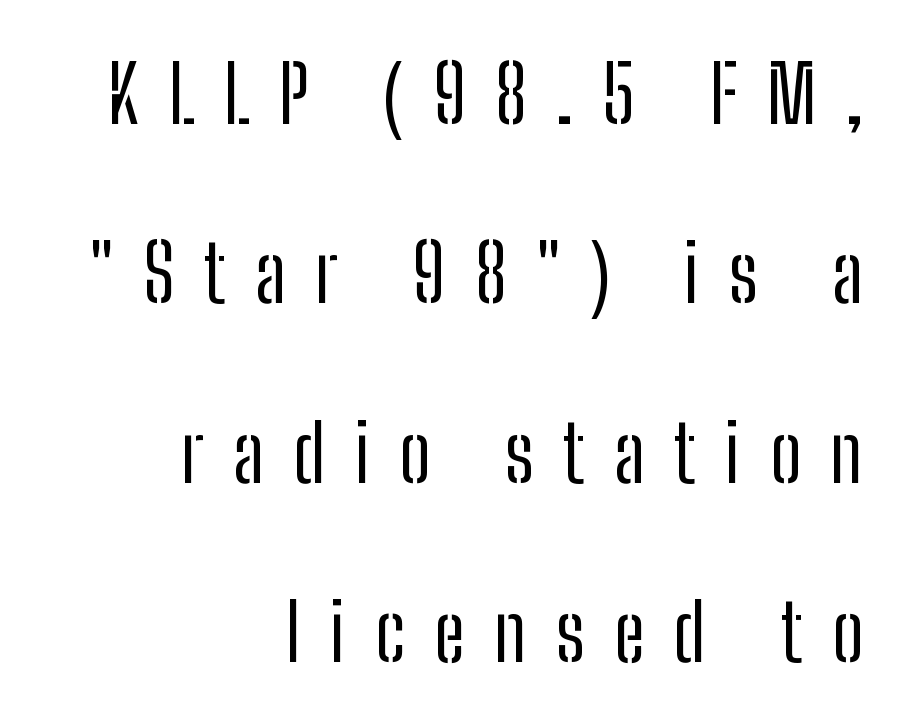
The image shows 79 px regular-weight, condensed sans-serif type, upright; set right-aligned, loose line spacing (2.27x), unusually wide letter spacing (+0.37 em), not underlined; low stroke contrast and a medium x-height.
